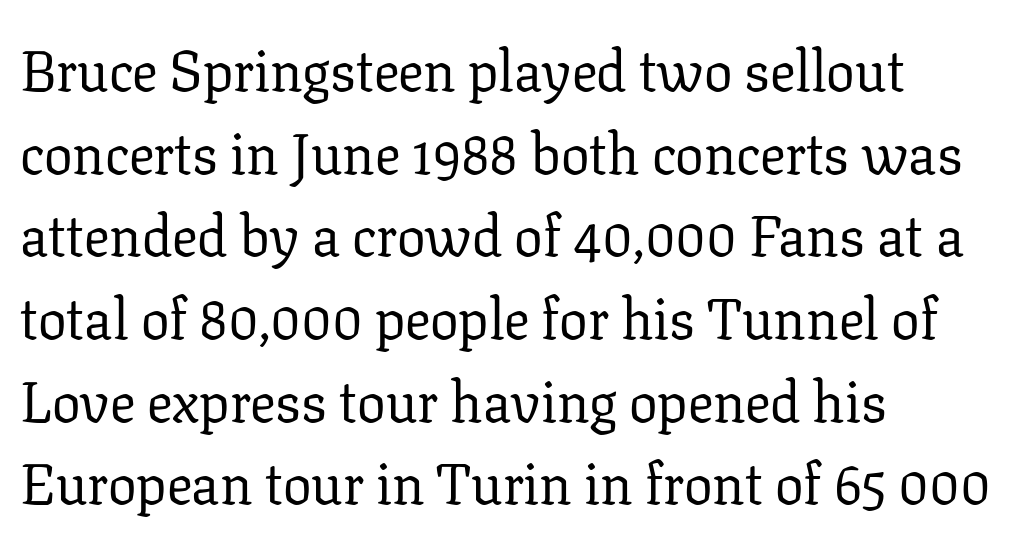
These lines stack with their left ends in a neat column. Between one letter and the next there's only the usual sliver of space. Letters have the restrained weight of plain body copy at most. Posture: upright roman. Vertically, the passage feels balanced, rows spaced as you'd expect. Lines of text with bare space underneath.
